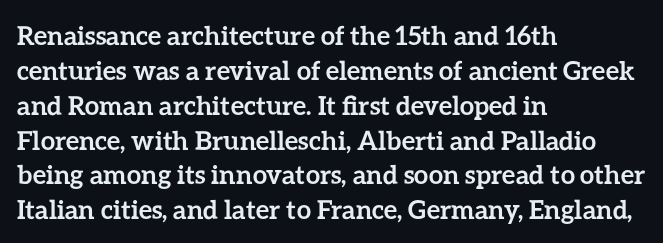
Q: Is the text bold? A: Yes.
Q: Is the text italic (slanted)? A: No, it is upright.
Q: Is the text underlined? A: No.
Q: How is the paragraph aligned? A: Left-aligned.
Q: Is the spacing between letters normal or unusually wide? A: Normal.
Q: Is the spacing between lines tight, normal or loose? A: Normal.
